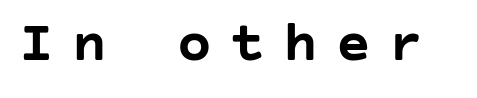
The image shows 58 px semibold sans-serif type, upright; set unusually wide letter spacing (+0.31 em), not underlined; low stroke contrast and a large x-height.
